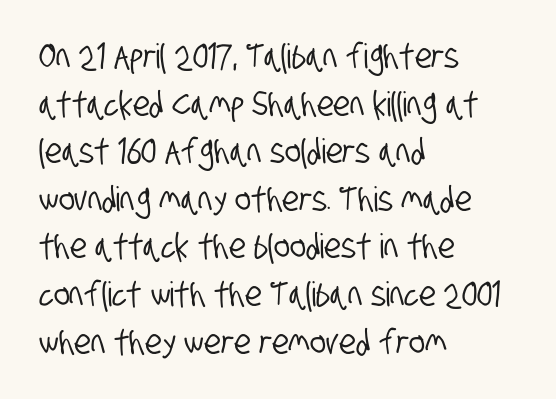
Q: Is the typeface a serif or a sans-serif typeface? A: Sans-serif.
Q: Is the text underlined? A: No.
Q: How is the paragraph aligned? A: Left-aligned.
Q: Is the spacing between letters normal or unusually wide? A: Normal.
Q: Is the spacing between lines tight, normal or loose? A: Normal.
Q: Width (condensed, normal, or wide)? A: Condensed.
Q: Stroke contrast? A: Low.
Q: x-height? A: Large.
Q: Monospaced? A: No.
